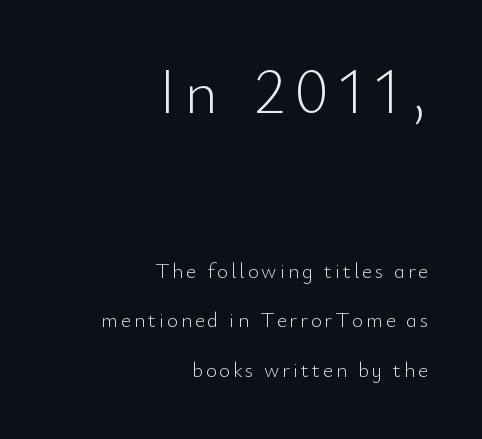
{"serif": "no", "italic": "no", "bold": "no", "weight": "light", "width": "normal", "stroke_contrast": "low", "x_height": "small", "monospaced": "no", "underline": "no", "align": "right", "line_spacing": "loose", "line_spacing_ratio": 2.38, "larger_block": "first", "size_ratio": 3.05, "glyph_px": 64}
